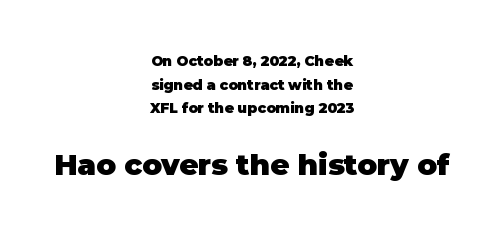
{"serif": "no", "italic": "no", "bold": "yes", "weight": "heavy", "width": "normal", "stroke_contrast": "low", "x_height": "large", "monospaced": "no", "underline": "no", "align": "center", "line_spacing": "normal", "line_spacing_ratio": 1.69, "letter_spacing": "normal", "letter_spacing_em": 0.0, "larger_block": "second", "size_ratio": 2.07, "glyph_px": 29}
